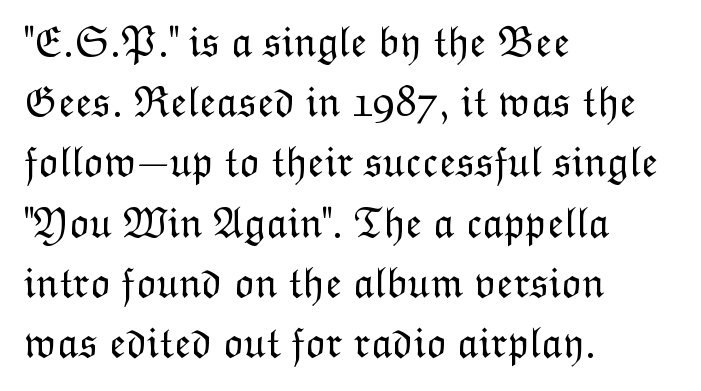
The image shows 43 px light type, upright; set left-aligned, normal line spacing (1.4x), normal letter spacing, not underlined; low stroke contrast and a medium x-height.
